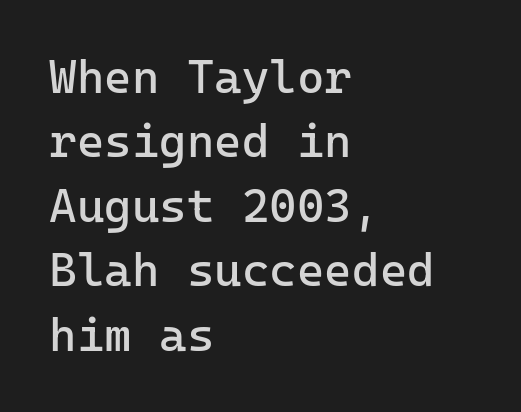
Q: Is the text bold? A: No.
Q: Is the text italic (slanted)? A: No, it is upright.
Q: Is the typeface a serif or a sans-serif typeface? A: Sans-serif.
Q: Is the text underlined? A: No.
Q: How is the paragraph aligned? A: Left-aligned.
Q: Is the spacing between letters normal or unusually wide? A: Normal.
Q: Is the spacing between lines tight, normal or loose? A: Normal.
Q: Width (condensed, normal, or wide)? A: Normal.
Q: Stroke contrast? A: Low.
Q: x-height? A: Medium.
